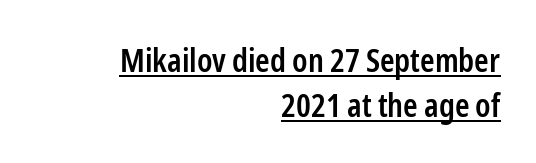
The image shows 33 px semibold, condensed sans-serif type, upright; set right-aligned, normal line spacing (1.35x), normal letter spacing, underlined; low stroke contrast and a medium x-height.
